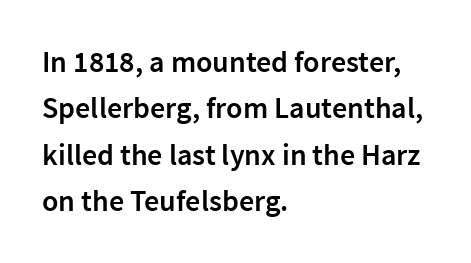
Nothing unusual about the tracking: characters are spaced as the font intends. Type without underlining. Horizontal alignment here is leftward, the default for most running prose. Serif or sans? Sans — the stroke terminals are bare.
